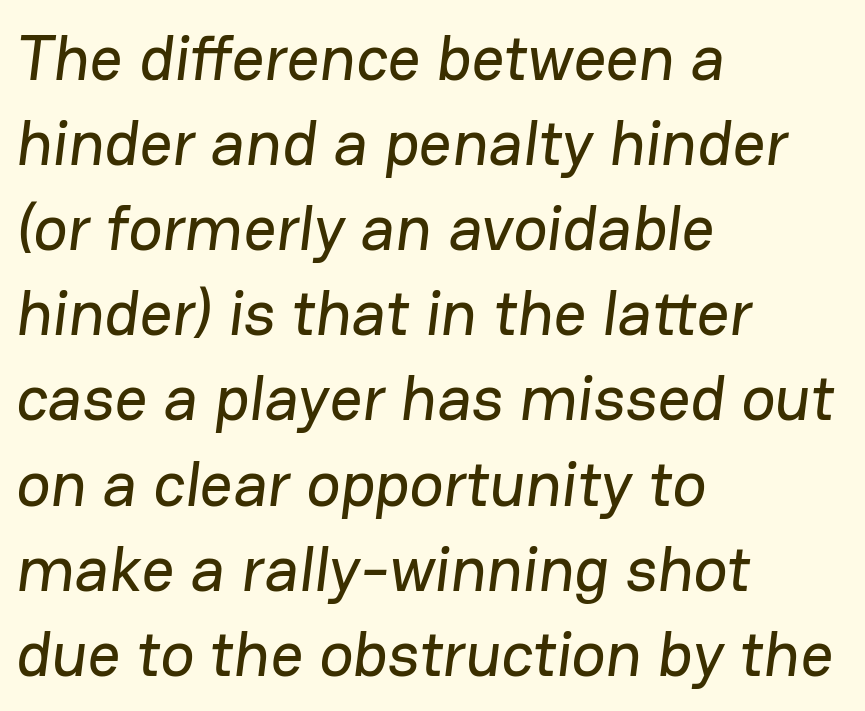
Think of a printed novel: that variable character pitch is what you see here. The letters carry no serifs — their stems end cleanly without finishing strokes. Each new line begins a customary step beneath the previous one. The face used here is rendered with its standard letterfit. Line beginnings align vertically; line endings do not.
